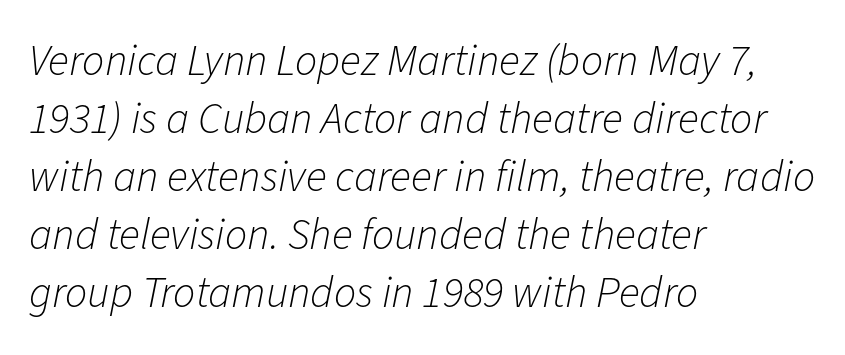
Q: Is the text bold? A: No.
Q: Is the text italic (slanted)? A: Yes, it leans right by about 11 degrees.
Q: Is the text underlined? A: No.
Q: How is the paragraph aligned? A: Left-aligned.
Q: Is the spacing between letters normal or unusually wide? A: Normal.
Q: Is the spacing between lines tight, normal or loose? A: Normal.
Q: Width (condensed, normal, or wide)? A: Normal.
Q: Stroke contrast? A: Low.
Q: x-height? A: Medium.
Q: Monospaced? A: No.
